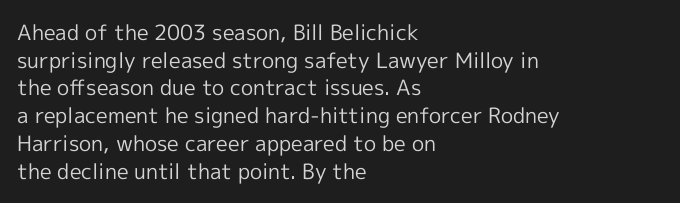
The image shows 21 px text type, upright; set left-aligned, normal line spacing (1.32x), normal letter spacing, not underlined.
